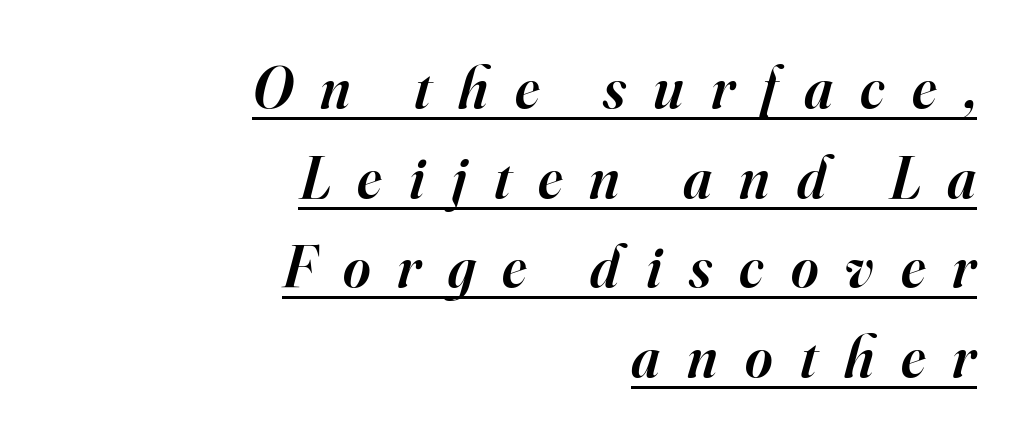
{"serif": "yes", "italic": "yes", "lean": "right", "slant_degrees": 16, "bold": "semi", "weight": "semibold", "width": "normal", "stroke_contrast": "high", "x_height": "small", "monospaced": "no", "underline": "yes", "align": "right", "line_spacing": "normal", "line_spacing_ratio": 1.52, "letter_spacing": "wide", "letter_spacing_em": 0.46, "glyph_px": 59}
